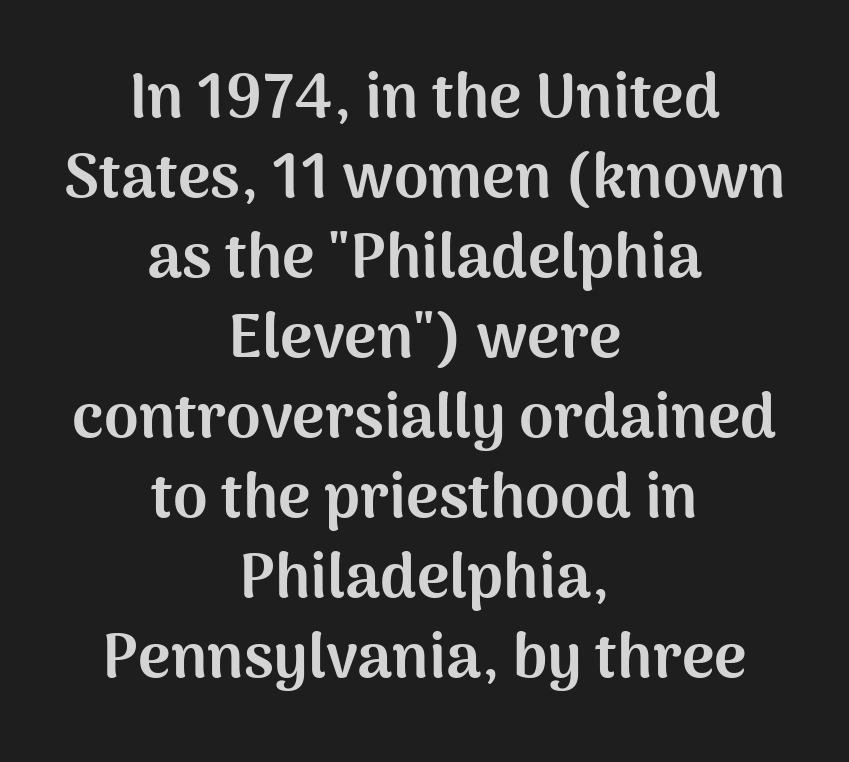
The image shows 62 px bold sans-serif type, upright; set centered, normal line spacing (1.29x), normal letter spacing, not underlined; medium stroke contrast and a medium x-height.
